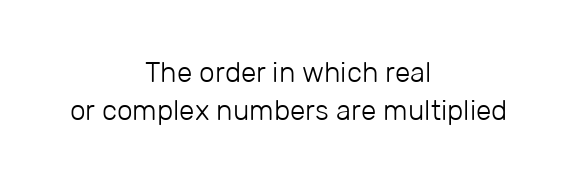
Descenders hang freely into open space. The font is comparable to plain body text, perhaps lighter. Letter spacing: default. A normal amount of white space separates one row of letters from the next.
